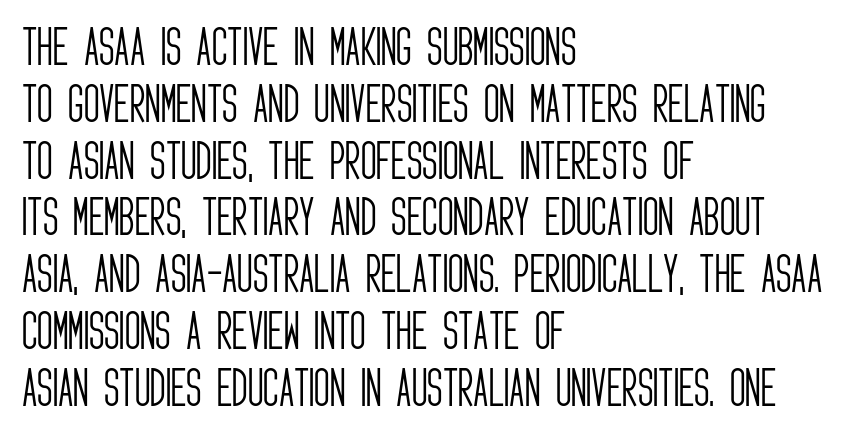
The image shows 43 px light, condensed sans-serif type, upright; set left-aligned, normal line spacing (1.32x), normal letter spacing, not underlined; low stroke contrast and a large x-height.
